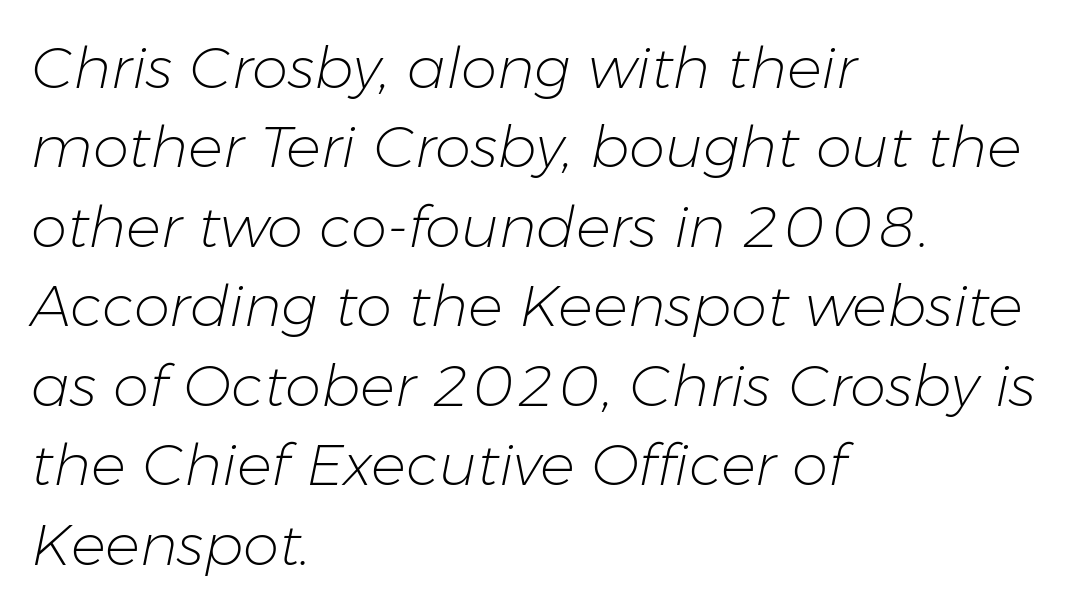
The weight tops out at a normal text grade. A clean baseline with only descenders dipping below it. Style check: oblique. What's the leading like? Ordinary, nothing unusual. Here the designer chose a conventional face with non-uniform glyph widths.
